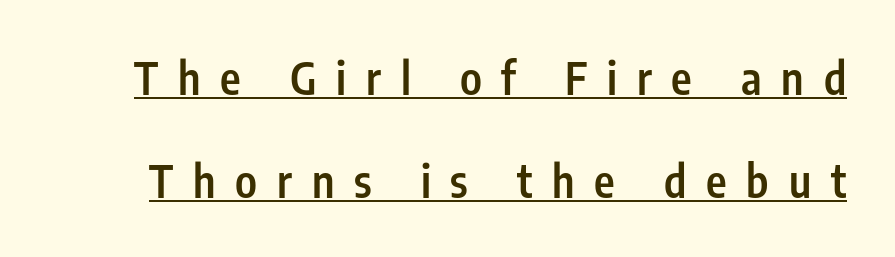
Q: Is the text bold? A: Semi-bold.
Q: Is the text italic (slanted)? A: No, it is upright.
Q: Is the typeface a serif or a sans-serif typeface? A: Sans-serif.
Q: Is the text underlined? A: Yes.
Q: Is the spacing between letters normal or unusually wide? A: Unusually wide.
Q: Is the spacing between lines tight, normal or loose? A: Loose.
Q: Width (condensed, normal, or wide)? A: Condensed.
Q: Stroke contrast? A: Low.
Q: x-height? A: Medium.
Q: Monospaced? A: No.
